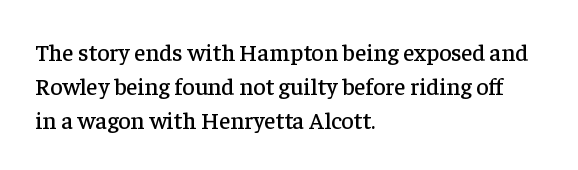
Here the glyphs are tracked normally, forming tight word shapes. A typesetter would call this leading conventional body-copy spacing. Descenders hang freely into open space. Typeset ragged right — the left edge is the straight one. Posture: upright roman.
